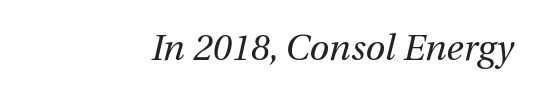
The passage shown is not bold in any degree. Standard letterfit; no display-style spreading of the glyphs. The passage shown is not underscored anywhere. The font's italic variant was chosen for this text. These lines are rendered in a variable-pitch font.
